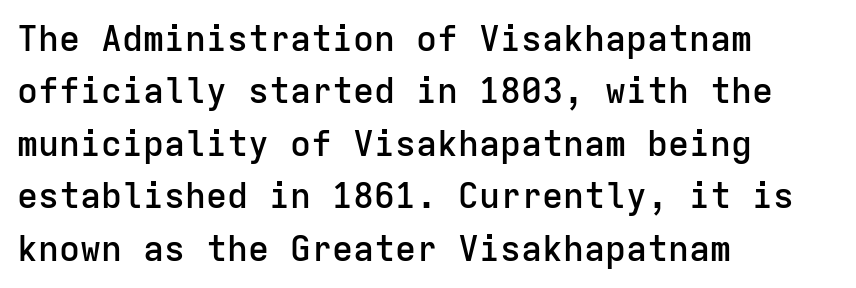
Q: Is the text bold? A: Semi-bold.
Q: Is the text italic (slanted)? A: No, it is upright.
Q: Is the typeface a serif or a sans-serif typeface? A: Sans-serif.
Q: Is the text underlined? A: No.
Q: How is the paragraph aligned? A: Left-aligned.
Q: Is the spacing between letters normal or unusually wide? A: Normal.
Q: Is the spacing between lines tight, normal or loose? A: Normal.
Q: Width (condensed, normal, or wide)? A: Normal.
Q: Stroke contrast? A: Low.
Q: x-height? A: Medium.
Q: Monospaced? A: Yes.
